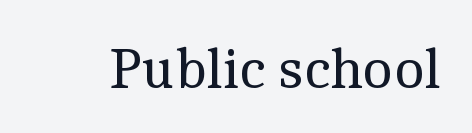
Q: Is the text bold? A: No.
Q: Is the text italic (slanted)? A: No, it is upright.
Q: Is the typeface a serif or a sans-serif typeface? A: Serif.
Q: Is the text underlined? A: No.
Q: Is the spacing between letters normal or unusually wide? A: Normal.
Q: Width (condensed, normal, or wide)? A: Normal.
Q: x-height? A: Medium.
Q: Monospaced? A: No.
